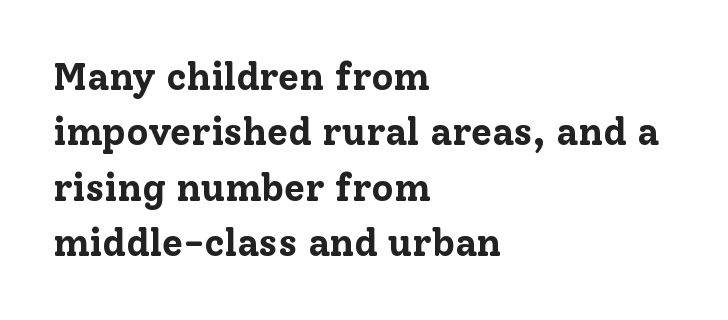
Evenly set lines give the paragraph a standard silhouette. Nobody touched the tracking dial on this one. The baseline area is clear. These lines are rendered in a variable-pitch font. Students, this is bold: see how much ink each stroke carries. Compared with a centered layout, this one pins lines to the left instead.
